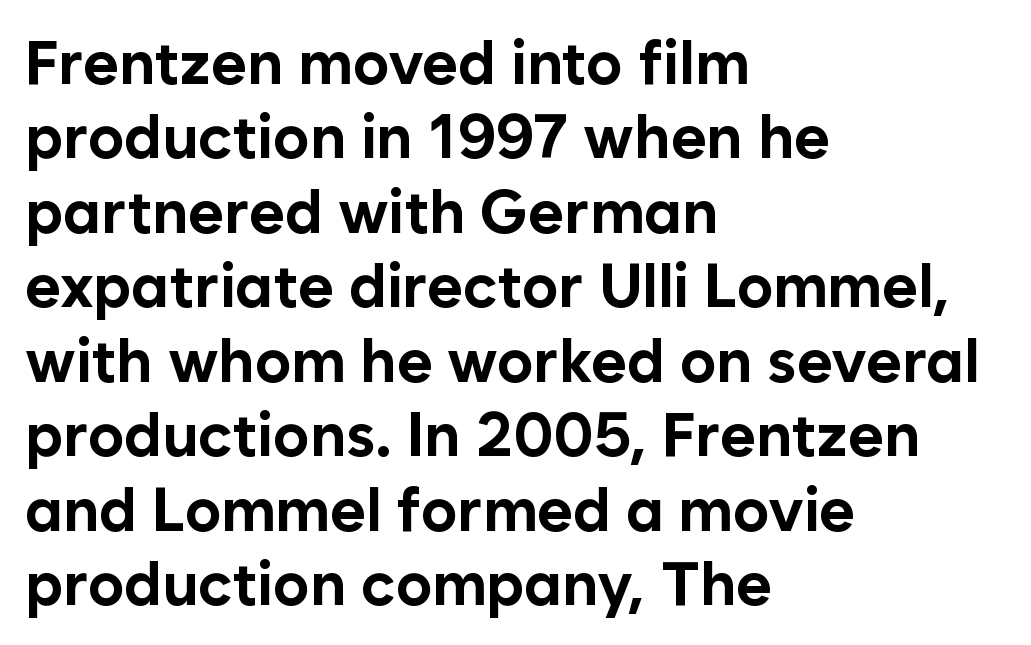
Q: Is the text bold? A: Yes.
Q: Is the text italic (slanted)? A: No, it is upright.
Q: Is the typeface a serif or a sans-serif typeface? A: Sans-serif.
Q: Is the text underlined? A: No.
Q: How is the paragraph aligned? A: Left-aligned.
Q: Is the spacing between letters normal or unusually wide? A: Normal.
Q: Width (condensed, normal, or wide)? A: Normal.
Q: Stroke contrast? A: Low.
Q: x-height? A: Medium.
Q: Monospaced? A: No.
